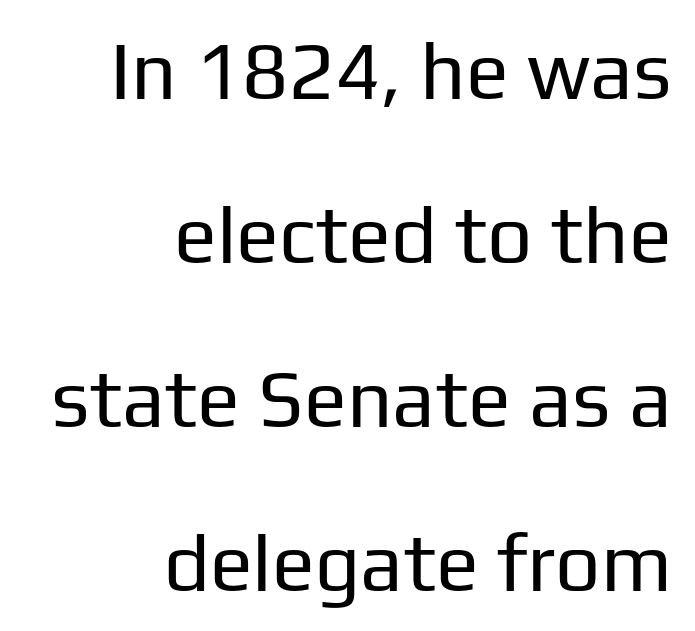
{"serif": "no", "italic": "no", "bold": "no", "weight": "regular", "width": "normal", "stroke_contrast": "low", "x_height": "medium", "monospaced": "no", "underline": "no", "align": "right", "line_spacing": "loose", "line_spacing_ratio": 2.05, "letter_spacing": "normal", "letter_spacing_em": 0.0, "glyph_px": 80}
